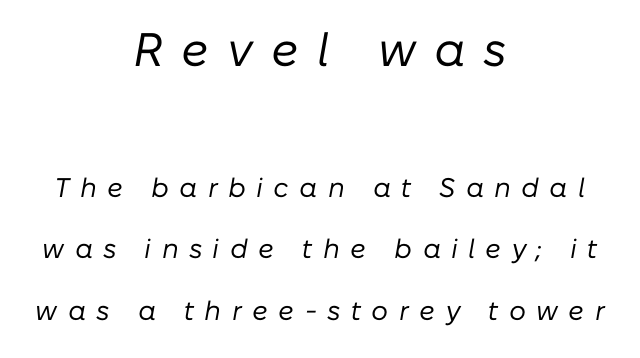
Q: Is the text bold? A: No.
Q: Is the text italic (slanted)? A: Yes, it leans right by about 10 degrees.
Q: Is the text underlined? A: No.
Q: How is the paragraph aligned? A: Centered.
Q: Is the spacing between letters normal or unusually wide? A: Unusually wide.
Q: Is the spacing between lines tight, normal or loose? A: Loose.
Q: Which block of text is set in a larger size, the first (top) or the second (bottom)? A: The first (top) one.
Q: Width (condensed, normal, or wide)? A: Normal.
Q: Stroke contrast? A: Low.
Q: x-height? A: Medium.
Q: Monospaced? A: No.
